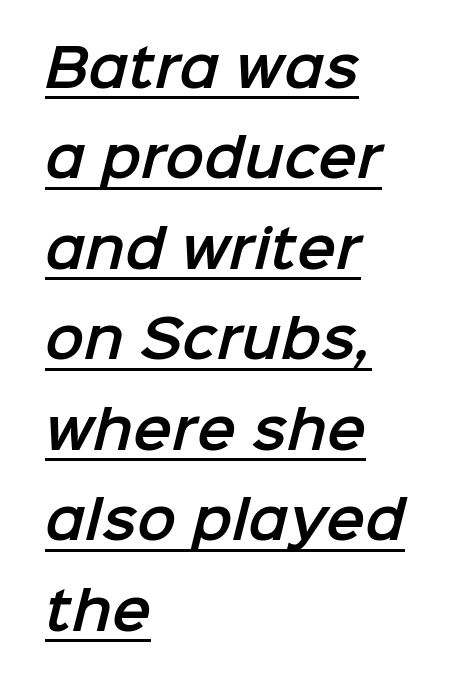
{"serif": "no", "width": "normal", "stroke_contrast": "low", "x_height": "medium", "monospaced": "no", "underline": "yes", "align": "left", "line_spacing_ratio": 1.74, "letter_spacing": "normal", "letter_spacing_em": 0.0, "glyph_px": 52}
